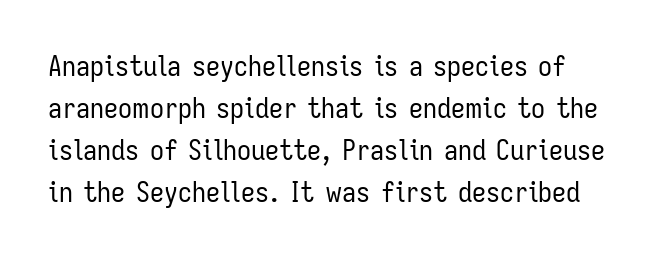
The image shows 28 px regular-weight, condensed sans-serif type, upright; set normal line spacing (1.5x), normal letter spacing, not underlined; low stroke contrast and a medium x-height.
